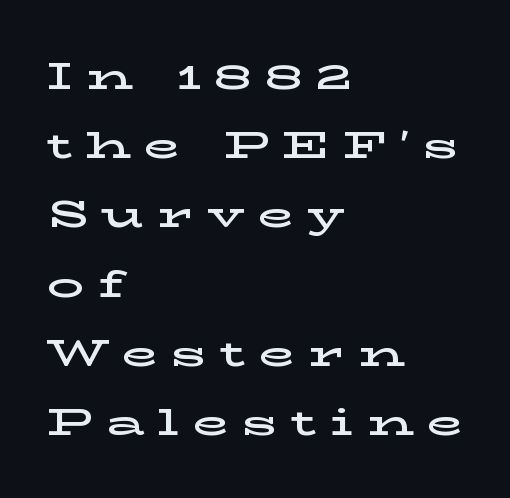
{"serif": "yes", "italic": "no", "width": "wide", "stroke_contrast": "low", "x_height": "medium", "monospaced": "no", "underline": "no", "align": "left", "line_spacing_ratio": 1.87, "letter_spacing": "wide", "letter_spacing_em": 0.36, "glyph_px": 37}
